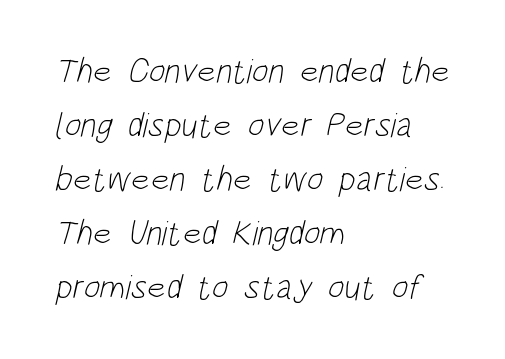
The image shows 35 px light, condensed sans-serif type; set left-aligned, normal line spacing (1.54x), normal letter spacing, not underlined; low stroke contrast and a large x-height.
